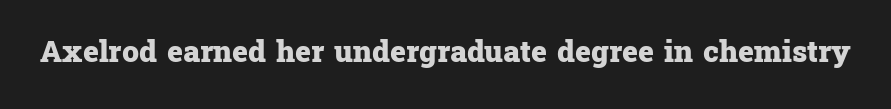
{"serif": "yes", "italic": "no", "bold": "yes", "weight": "heavy", "width": "normal", "stroke_contrast": "low", "x_height": "medium", "monospaced": "no", "underline": "no", "letter_spacing": "normal", "letter_spacing_em": 0.0, "glyph_px": 30}
